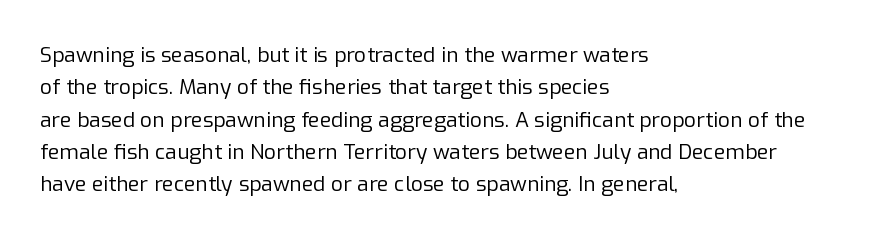
{"italic": "no", "bold": "no", "underline": "no", "align": "left", "line_spacing": "normal", "line_spacing_ratio": 1.54, "letter_spacing": "normal", "letter_spacing_em": 0.0, "glyph_px": 21}
